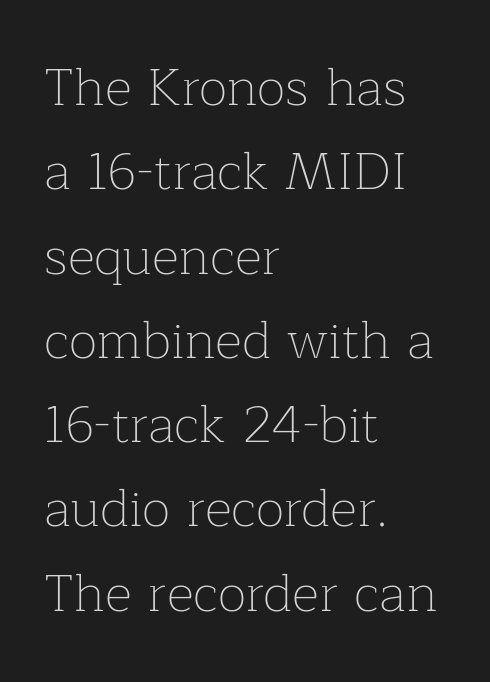
{"serif": "yes", "italic": "no", "bold": "no", "weight": "thin", "width": "normal", "stroke_contrast": "low", "x_height": "medium", "monospaced": "no", "underline": "no", "align": "left", "line_spacing": "normal", "line_spacing_ratio": 1.59, "letter_spacing": "normal", "letter_spacing_em": 0.0, "glyph_px": 53}
